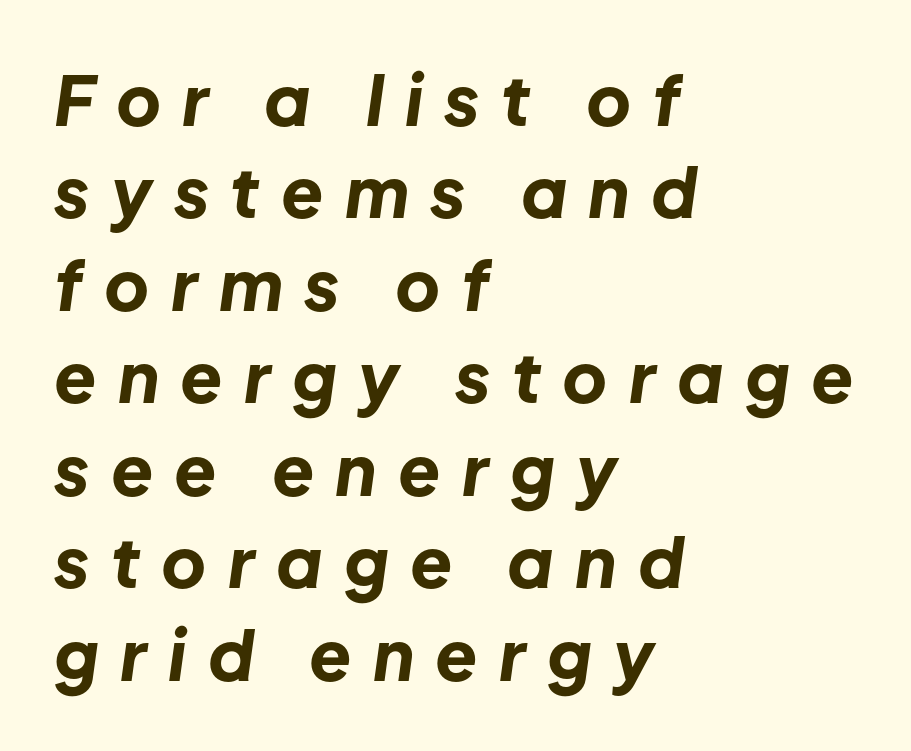
Rows of type keep a routine distance in the vertical direction. Notice how the stems are inclined rather than vertical — that's the hallmark of italics. Is this a fixed-width face? No — the glyphs have proportional, varying widths. Quick note: underline off.
